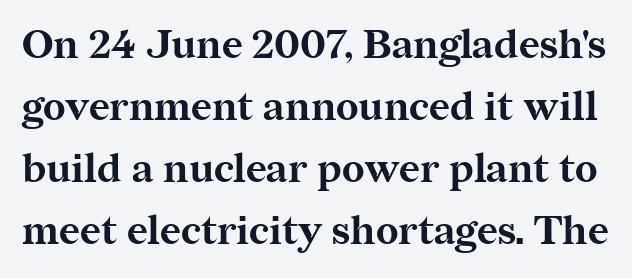
{"serif": "yes", "italic": "no", "bold": "yes", "weight": "bold", "width": "normal", "stroke_contrast": "medium", "x_height": "medium", "monospaced": "no", "underline": "no", "line_spacing": "normal", "line_spacing_ratio": 1.55, "letter_spacing": "normal", "letter_spacing_em": 0.0, "glyph_px": 40}
